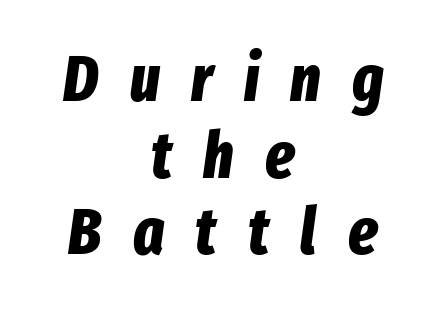
The image shows 65 px bold, condensed type, italic (leaning right); set centered, line spacing 1.18x, unusually wide letter spacing (+0.48 em), not underlined; low stroke contrast and a medium x-height.
